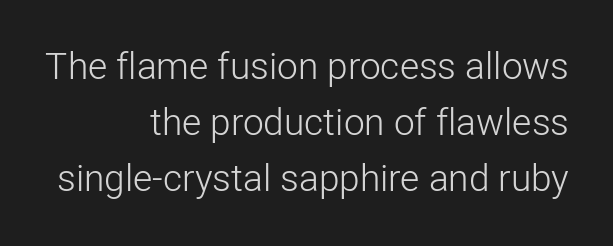
{"serif": "no", "italic": "no", "bold": "no", "weight": "light", "width": "normal", "stroke_contrast": "low", "x_height": "medium", "monospaced": "no", "underline": "no", "align": "right", "line_spacing": "normal", "line_spacing_ratio": 1.52, "letter_spacing": "normal", "letter_spacing_em": 0.0, "glyph_px": 37}
